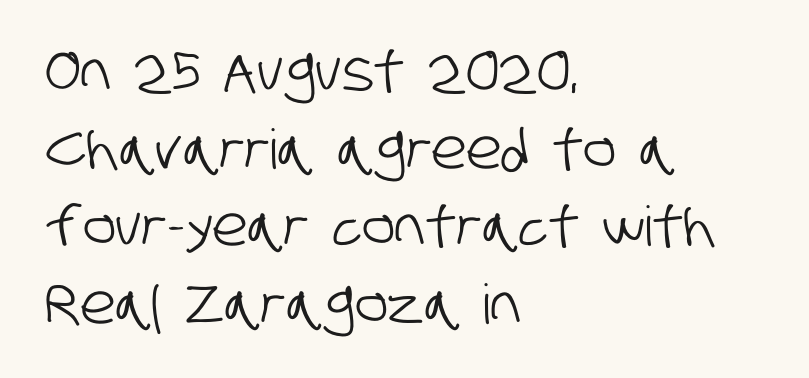
What kind of face is this? One without serifs — a sans. Baseline-to-baseline distance is the conventional proportion of letter height. Proportional: the letters do not fall into vertical columns. Tracking value appears to be zero — textbook default spacing. Clear beneath every line of the passage.
